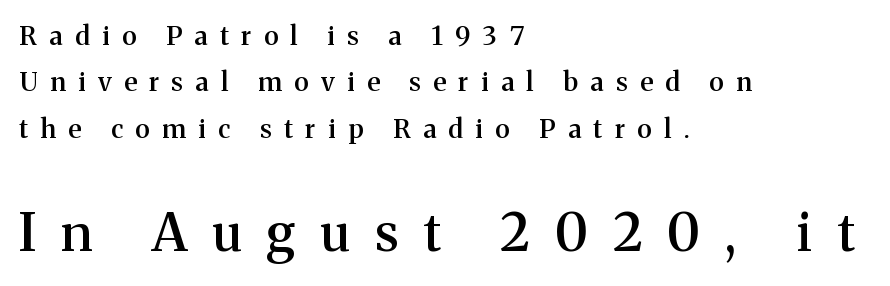
{"serif": "yes", "italic": "no", "bold": "semi", "weight": "semibold", "width": "normal", "stroke_contrast": "medium", "x_height": "medium", "monospaced": "no", "underline": "no", "align": "left", "line_spacing_ratio": 1.78, "letter_spacing": "wide", "letter_spacing_em": 0.48, "larger_block": "second", "size_ratio": 2.0, "glyph_px": 52}
